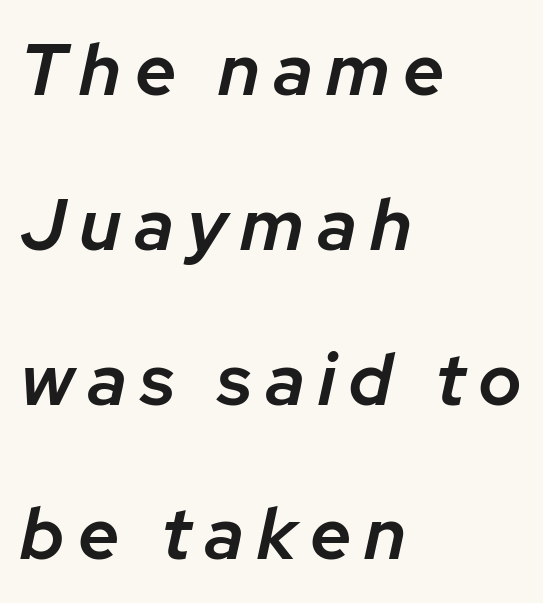
The image shows 73 px semibold type, italic (leaning right); set left-aligned, loose line spacing (2.12x), not underlined; low stroke contrast and a medium x-height.
